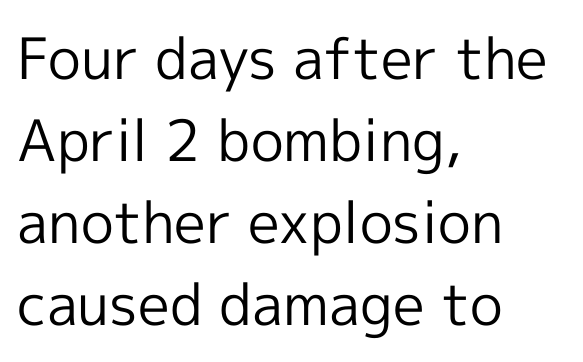
Q: Is the text bold? A: No.
Q: Is the text italic (slanted)? A: No, it is upright.
Q: Is the typeface a serif or a sans-serif typeface? A: Sans-serif.
Q: Is the text underlined? A: No.
Q: How is the paragraph aligned? A: Left-aligned.
Q: Is the spacing between letters normal or unusually wide? A: Normal.
Q: Is the spacing between lines tight, normal or loose? A: Normal.
Q: Width (condensed, normal, or wide)? A: Normal.
Q: x-height? A: Medium.
Q: Monospaced? A: No.
